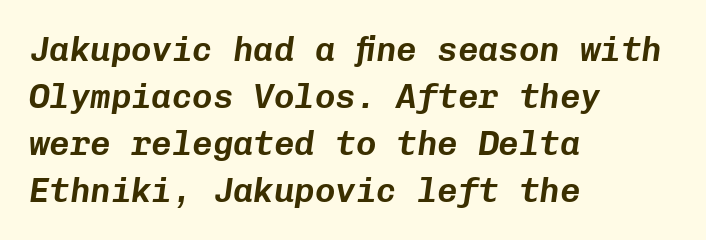
The image shows 34 px text type, italic (leaning right), monospaced; set left-aligned, normal line spacing (1.38x), normal letter spacing, not underlined; low stroke contrast and a medium x-height.
